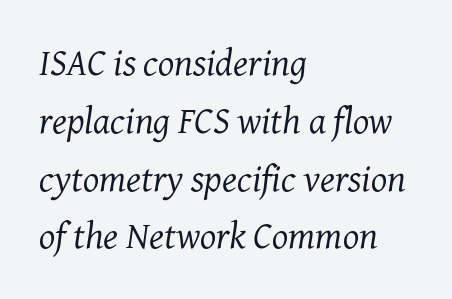
Italic? Definitely — the glyphs are oblique. Successive baselines arrive at the customary interval. Do the characters align in a grid? No, the font is proportional. A bare baseline throughout the passage. The glyphs in this specimen are seriffed. Between one letter and the next there's only the usual sliver of space.
